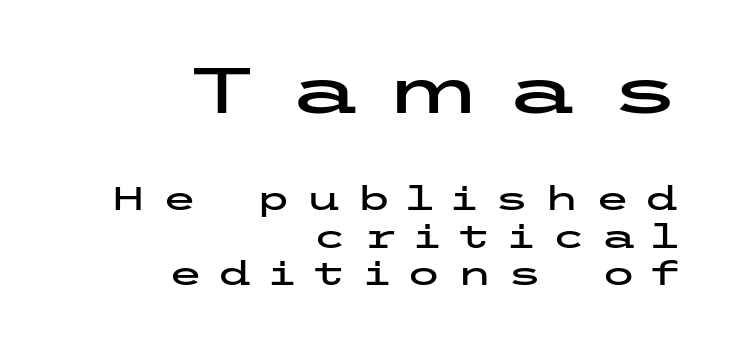
Q: Is the text italic (slanted)? A: No, it is upright.
Q: Is the typeface a serif or a sans-serif typeface? A: Sans-serif.
Q: Is the text underlined? A: No.
Q: How is the paragraph aligned? A: Right-aligned.
Q: Is the spacing between letters normal or unusually wide? A: Unusually wide.
Q: Which block of text is set in a larger size, the first (top) or the second (bottom)? A: The first (top) one.
Q: Width (condensed, normal, or wide)? A: Wide.
Q: Stroke contrast? A: Low.
Q: x-height? A: Medium.
